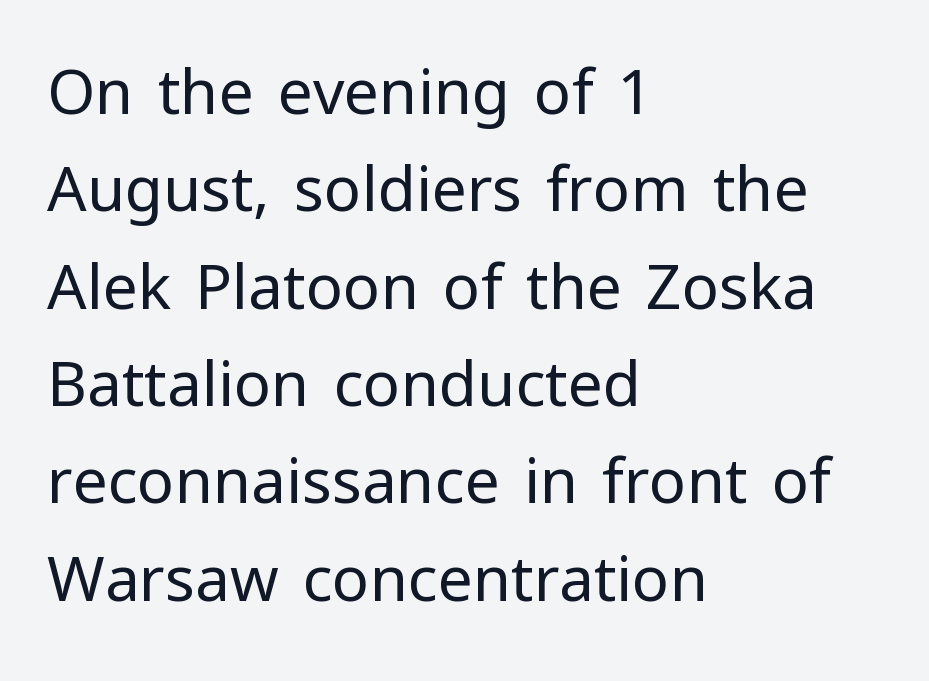
The image shows 62 px regular-weight sans-serif type, upright; set left-aligned, normal line spacing (1.57x), normal letter spacing, not underlined; low stroke contrast and a medium x-height.
